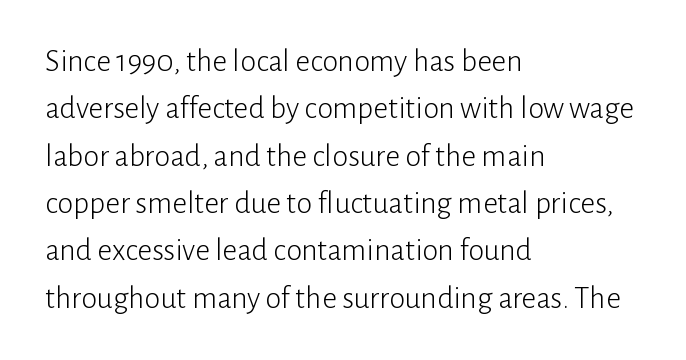
The image shows 32 px light sans-serif type, upright; set left-aligned, normal line spacing (1.48x), normal letter spacing, not underlined; low stroke contrast and a medium x-height.
